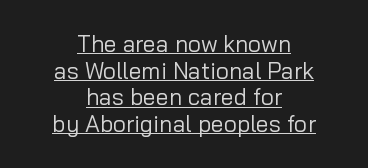
{"italic": "no", "bold": "no", "underline": "yes", "align": "center", "line_spacing_ratio": 1.16, "letter_spacing": "normal", "letter_spacing_em": 0.0, "glyph_px": 23}
